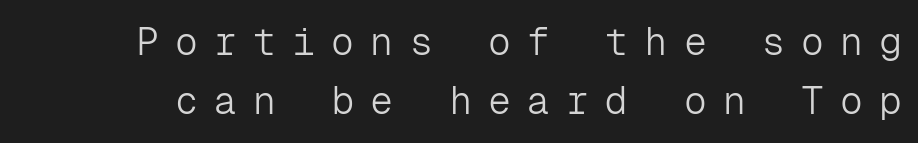
Q: Is the text bold? A: No.
Q: Is the text italic (slanted)? A: No, it is upright.
Q: Is the typeface a serif or a sans-serif typeface? A: Sans-serif.
Q: Is the text underlined? A: No.
Q: Is the spacing between letters normal or unusually wide? A: Unusually wide.
Q: Is the spacing between lines tight, normal or loose? A: Normal.
Q: Width (condensed, normal, or wide)? A: Normal.
Q: Stroke contrast? A: Low.
Q: x-height? A: Medium.
Q: Monospaced? A: Yes.
